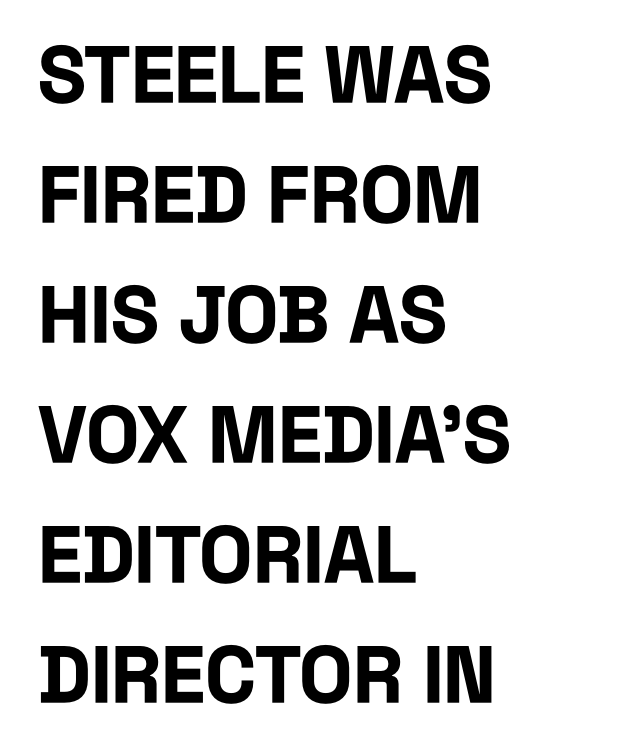
Q: Is the text bold? A: Yes.
Q: Is the text italic (slanted)? A: No, it is upright.
Q: Is the typeface a serif or a sans-serif typeface? A: Sans-serif.
Q: Is the text underlined? A: No.
Q: How is the paragraph aligned? A: Left-aligned.
Q: Is the spacing between letters normal or unusually wide? A: Normal.
Q: Is the spacing between lines tight, normal or loose? A: Normal.
Q: Width (condensed, normal, or wide)? A: Condensed.
Q: Stroke contrast? A: Low.
Q: x-height? A: Large.
Q: Monospaced? A: No.
